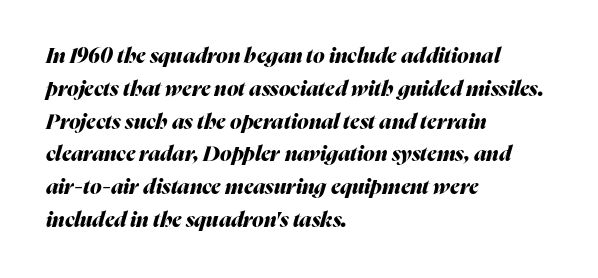
The image shows 21 px bold type, italic (leaning right); set left-aligned, normal line spacing (1.56x), normal letter spacing, not underlined.
